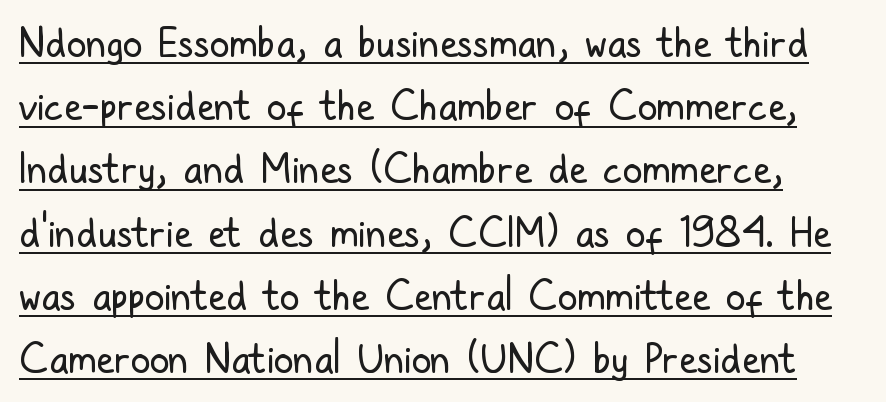
The letters carry no serifs — their stems end cleanly without finishing strokes. A rule runs beneath these lines of type. When letters stand straight like this, we call the style roman or upright. Students, note that the glyphs here touch the page at normal intervals.
